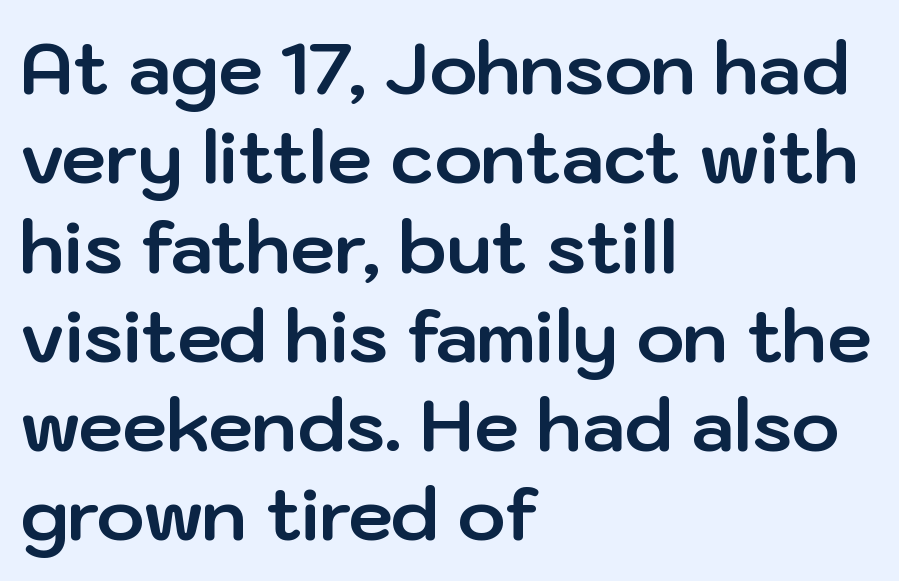
Q: Is the text bold? A: Yes.
Q: Is the text italic (slanted)? A: No, it is upright.
Q: Is the typeface a serif or a sans-serif typeface? A: Sans-serif.
Q: Is the text underlined? A: No.
Q: How is the paragraph aligned? A: Left-aligned.
Q: Is the spacing between letters normal or unusually wide? A: Normal.
Q: Width (condensed, normal, or wide)? A: Normal.
Q: Stroke contrast? A: Low.
Q: x-height? A: Medium.
Q: Monospaced? A: No.
